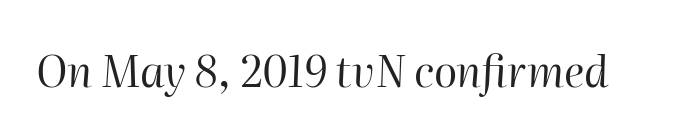
{"italic": "yes", "lean": "right", "slant_degrees": 2, "bold": "no", "weight": "regular", "width": "normal", "stroke_contrast": "high", "x_height": "medium", "monospaced": "no", "underline": "no", "letter_spacing": "normal", "letter_spacing_em": 0.0, "glyph_px": 43}
